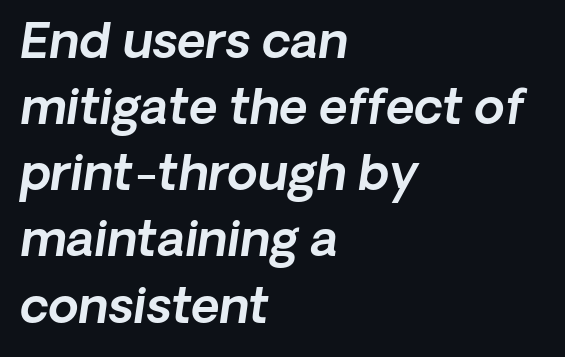
Q: Is the typeface a serif or a sans-serif typeface? A: Sans-serif.
Q: Is the text underlined? A: No.
Q: How is the paragraph aligned? A: Left-aligned.
Q: Is the spacing between letters normal or unusually wide? A: Normal.
Q: Is the spacing between lines tight, normal or loose? A: Normal.
Q: Width (condensed, normal, or wide)? A: Normal.
Q: x-height? A: Medium.
Q: Monospaced? A: No.
